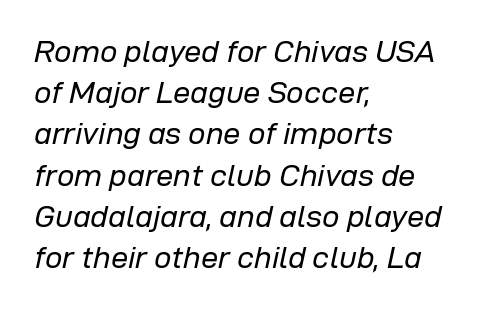
{"italic": "yes", "lean": "right", "slant_degrees": 12, "bold": "no", "weight": "regular", "width": "normal", "stroke_contrast": "low", "x_height": "medium", "monospaced": "no", "underline": "no", "align": "left", "line_spacing": "normal", "line_spacing_ratio": 1.33, "letter_spacing": "normal", "letter_spacing_em": 0.0, "glyph_px": 31}
